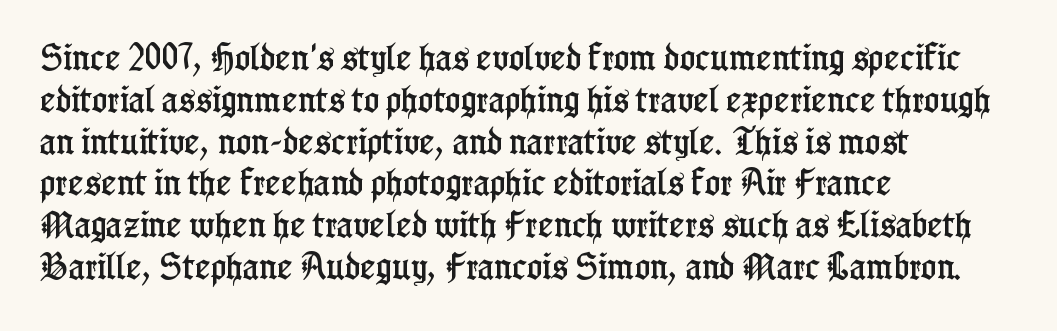
Type without underlining. The font family rendered here belongs to the serif group. Posture: vertical. The setting favours the left margin, as ordinary paragraphs usually do. The passage shown stacks its lines at a standard gap. Character widths vary here, with narrow letters taking less room than wide ones.
